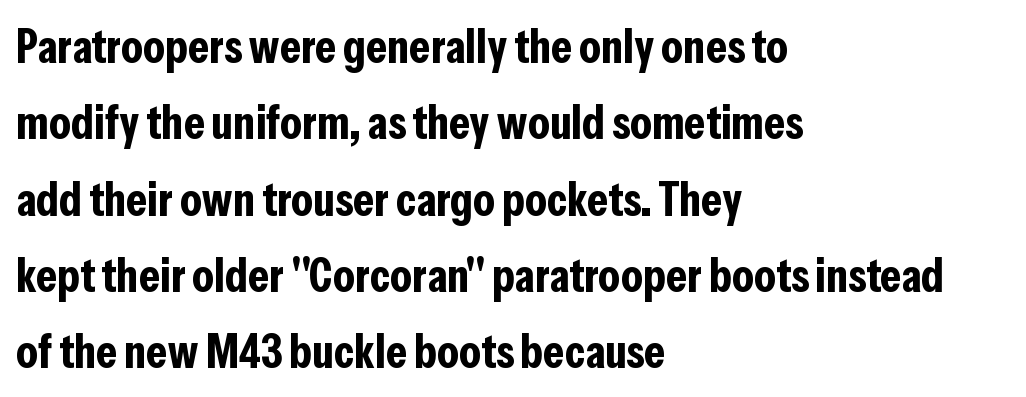
{"serif": "no", "italic": "no", "bold": "yes", "weight": "bold", "width": "condensed", "stroke_contrast": "low", "x_height": "medium", "monospaced": "no", "underline": "no", "align": "left", "line_spacing": "normal", "line_spacing_ratio": 1.59, "letter_spacing": "normal", "letter_spacing_em": 0.0, "glyph_px": 48}
